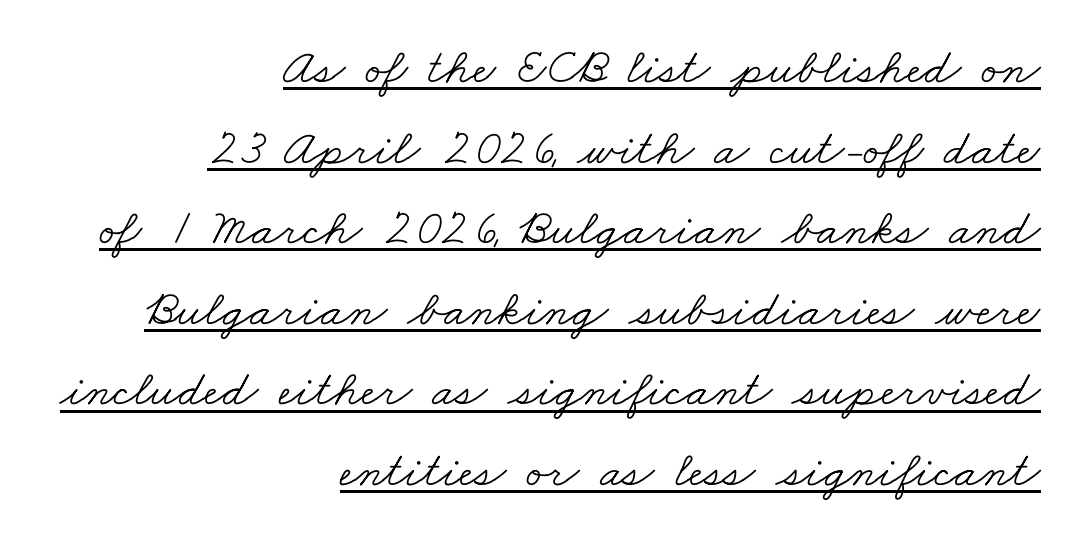
{"serif": "yes", "bold": "no", "weight": "light", "width": "wide", "stroke_contrast": "low", "x_height": "small", "monospaced": "no", "underline": "yes", "align": "right", "line_spacing": "normal", "line_spacing_ratio": 1.58, "letter_spacing": "normal", "letter_spacing_em": 0.0, "glyph_px": 51}
